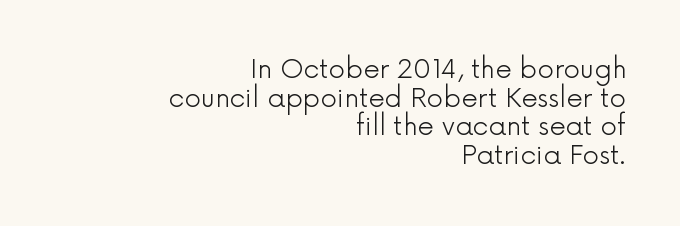
{"italic": "no", "bold": "no", "underline": "no", "align": "right", "line_spacing": "tight", "line_spacing_ratio": 1.1, "letter_spacing": "normal", "letter_spacing_em": 0.0, "glyph_px": 26}
